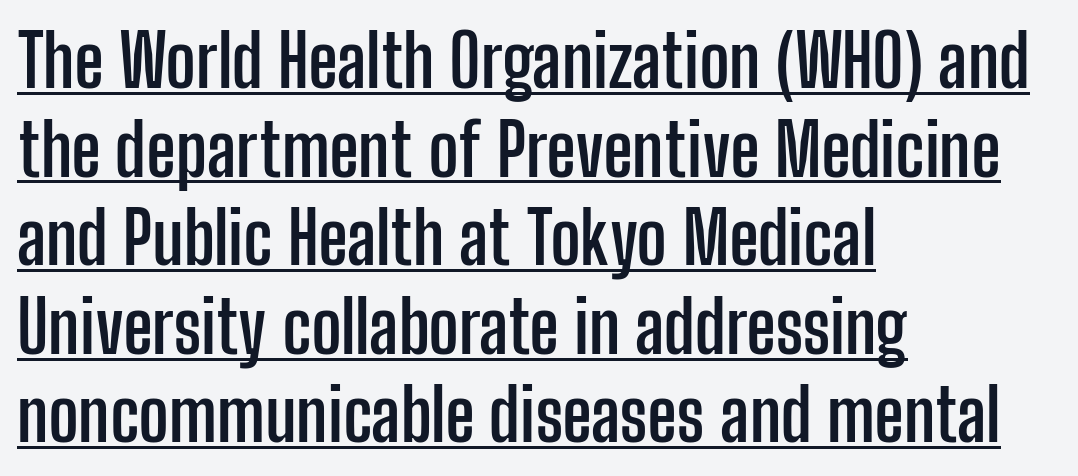
Q: Is the text bold? A: Yes.
Q: Is the text italic (slanted)? A: No, it is upright.
Q: Is the typeface a serif or a sans-serif typeface? A: Sans-serif.
Q: Is the text underlined? A: Yes.
Q: How is the paragraph aligned? A: Left-aligned.
Q: Is the spacing between letters normal or unusually wide? A: Normal.
Q: Width (condensed, normal, or wide)? A: Condensed.
Q: Stroke contrast? A: Low.
Q: x-height? A: Medium.
Q: Monospaced? A: No.
